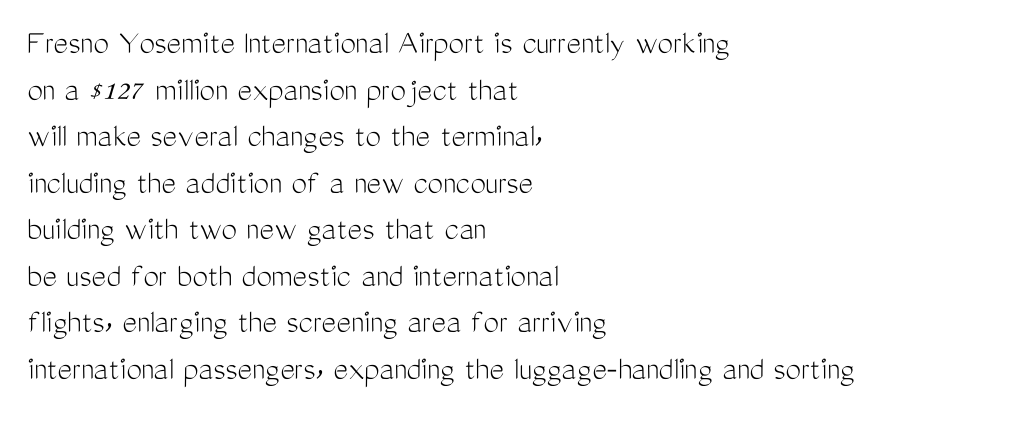
Q: Is the text bold? A: No.
Q: Is the text italic (slanted)? A: No, it is upright.
Q: Is the typeface a serif or a sans-serif typeface? A: Sans-serif.
Q: Is the text underlined? A: No.
Q: How is the paragraph aligned? A: Left-aligned.
Q: Is the spacing between letters normal or unusually wide? A: Normal.
Q: Is the spacing between lines tight, normal or loose? A: Normal.
Q: Width (condensed, normal, or wide)? A: Condensed.
Q: Stroke contrast? A: Medium.
Q: x-height? A: Medium.
Q: Monospaced? A: No.
